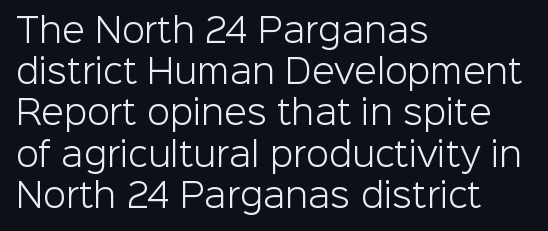
Q: Is the text bold? A: No.
Q: Is the text italic (slanted)? A: No, it is upright.
Q: Is the typeface a serif or a sans-serif typeface? A: Sans-serif.
Q: Is the text underlined? A: No.
Q: How is the paragraph aligned? A: Left-aligned.
Q: Is the spacing between letters normal or unusually wide? A: Normal.
Q: Is the spacing between lines tight, normal or loose? A: Normal.
Q: Width (condensed, normal, or wide)? A: Normal.
Q: Stroke contrast? A: Low.
Q: x-height? A: Medium.
Q: Monospaced? A: No.
